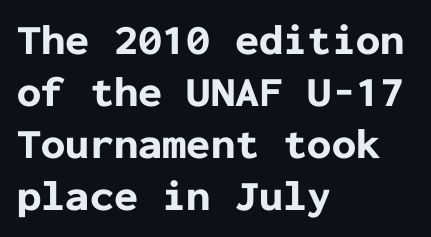
{"serif": "no", "italic": "no", "bold": "yes", "weight": "bold", "width": "normal", "stroke_contrast": "low", "x_height": "medium", "monospaced": "yes", "underline": "no", "align": "left", "line_spacing_ratio": 1.21, "letter_spacing": "normal", "letter_spacing_em": 0.0, "glyph_px": 43}
